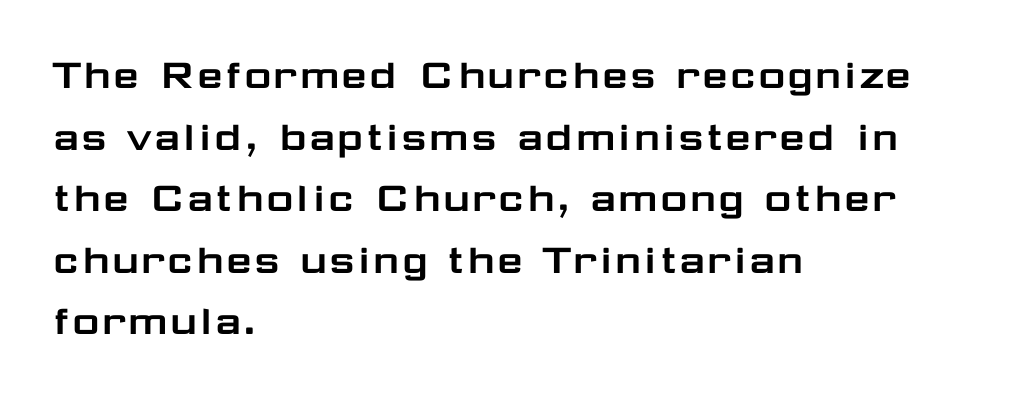
Serifs: no, the terminals of the letterforms are clean. Here the designer chose a conventional face with non-uniform glyph widths. Short note: letters normally spaced. A student would call this left alignment; a typographer would say flush left, rag right. Letters rest on an invisible, unmarked baseline.
